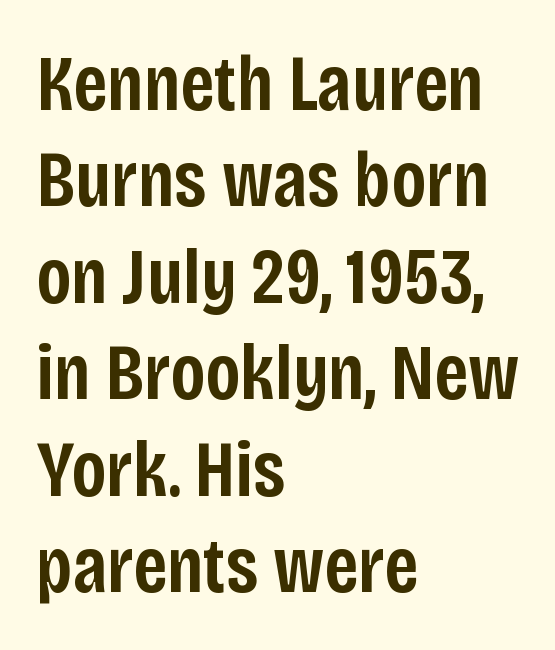
The image shows 79 px semibold, condensed sans-serif type, upright; set left-aligned, line spacing 1.22x, normal letter spacing, not underlined; low stroke contrast and a large x-height.
